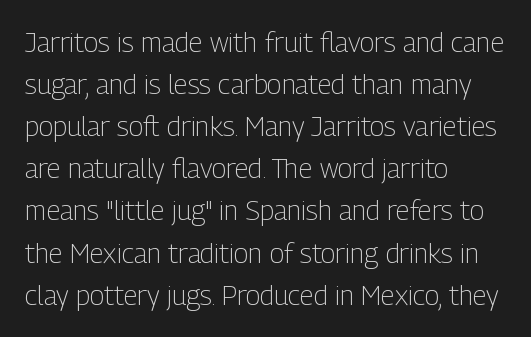
Each new line begins a customary step beneath the previous one. The passage shown is not underscored anywhere. Weight: not bold — regular or lighter. Nope, not italic — everything's standing straight. A classic flush-left, rag-right setting is used for this passage.
